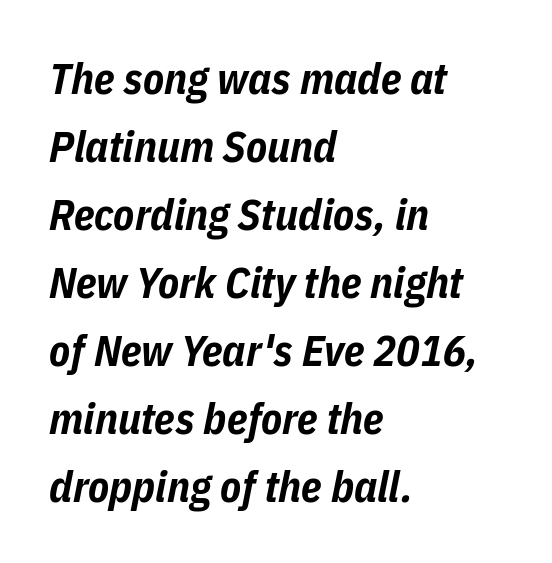
Q: Is the text bold? A: Yes.
Q: Is the text italic (slanted)? A: Yes, it leans right by about 11 degrees.
Q: Is the text underlined? A: No.
Q: How is the paragraph aligned? A: Left-aligned.
Q: Is the spacing between letters normal or unusually wide? A: Normal.
Q: Is the spacing between lines tight, normal or loose? A: Normal.
Q: Width (condensed, normal, or wide)? A: Condensed.
Q: Stroke contrast? A: Low.
Q: x-height? A: Medium.
Q: Monospaced? A: No.
